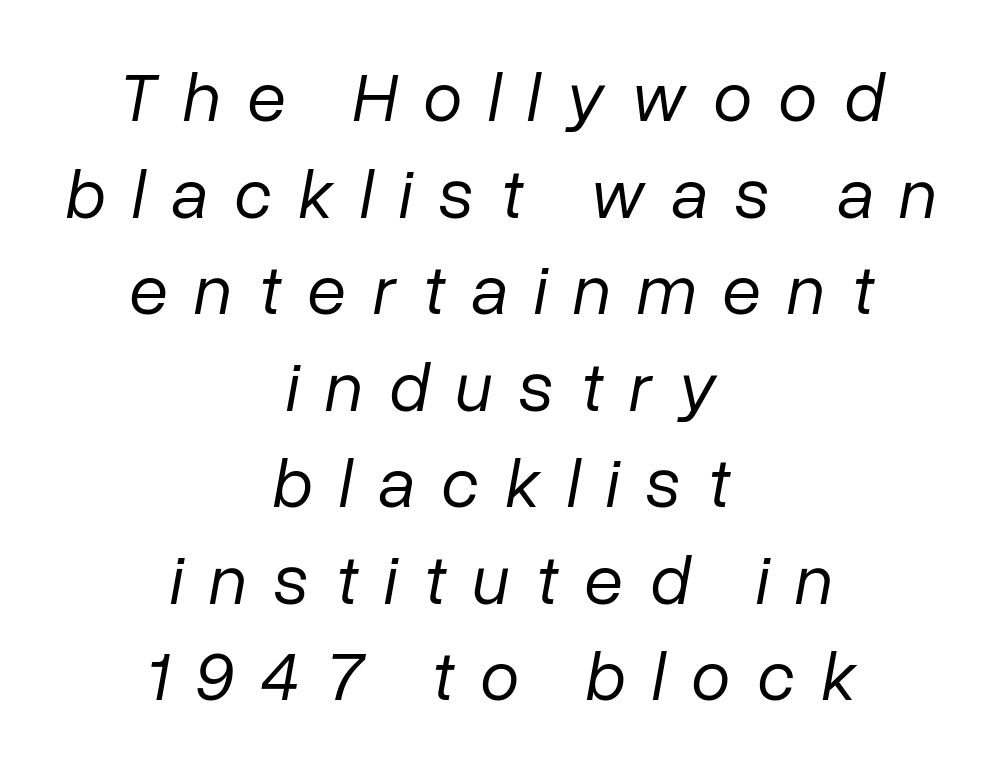
Q: Is the text bold? A: No.
Q: Is the text italic (slanted)? A: Yes, it leans right by about 10 degrees.
Q: Is the text underlined? A: No.
Q: How is the paragraph aligned? A: Centered.
Q: Is the spacing between letters normal or unusually wide? A: Unusually wide.
Q: Is the spacing between lines tight, normal or loose? A: Normal.
Q: Width (condensed, normal, or wide)? A: Normal.
Q: Stroke contrast? A: Low.
Q: x-height? A: Medium.
Q: Monospaced? A: No.
